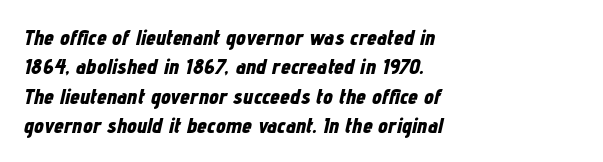
{"italic": "yes", "lean": "right", "slant_degrees": 12, "bold": "yes", "underline": "no", "align": "left", "line_spacing": "normal", "line_spacing_ratio": 1.33, "letter_spacing": "normal", "letter_spacing_em": 0.0, "glyph_px": 22}
